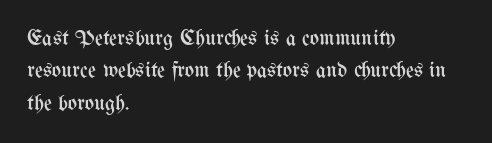
Q: Is the text bold? A: No.
Q: Is the text italic (slanted)? A: No, it is upright.
Q: Is the text underlined? A: No.
Q: How is the paragraph aligned? A: Left-aligned.
Q: Is the spacing between letters normal or unusually wide? A: Normal.
Q: Is the spacing between lines tight, normal or loose? A: Normal.
